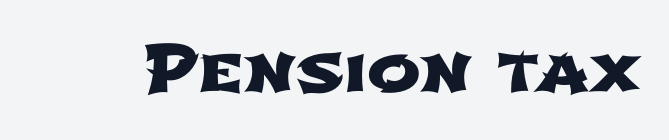
{"serif": "no", "width": "wide", "stroke_contrast": "low", "x_height": "medium", "monospaced": "no", "underline": "no", "letter_spacing": "normal", "letter_spacing_em": 0.0, "glyph_px": 64}
